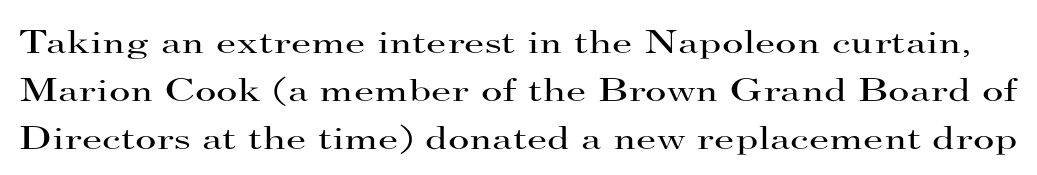
The image shows 33 px regular-weight, wide serif type, upright; set normal line spacing (1.45x), normal letter spacing, not underlined; high stroke contrast and a small x-height.
